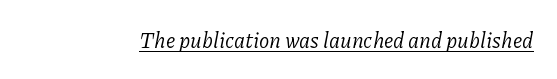
The image shows 21 px text type, italic (leaning right); set normal letter spacing, underlined.
